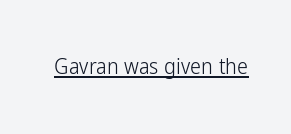
{"italic": "no", "bold": "no", "underline": "yes", "letter_spacing": "normal", "letter_spacing_em": 0.0, "glyph_px": 22}
